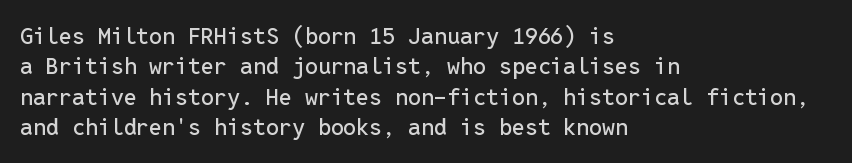
{"italic": "no", "underline": "no", "align": "left", "line_spacing": "normal", "line_spacing_ratio": 1.32, "letter_spacing": "normal", "letter_spacing_em": 0.0, "glyph_px": 23}
